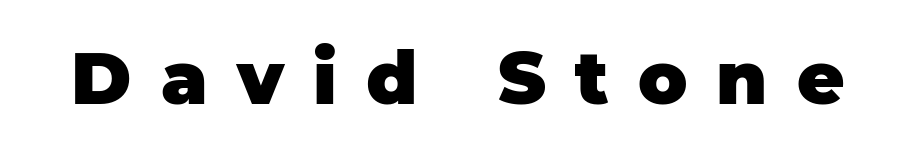
Q: Is the text bold? A: Yes.
Q: Is the text italic (slanted)? A: No, it is upright.
Q: Is the typeface a serif or a sans-serif typeface? A: Sans-serif.
Q: Is the text underlined? A: No.
Q: Is the spacing between letters normal or unusually wide? A: Unusually wide.
Q: Width (condensed, normal, or wide)? A: Normal.
Q: Stroke contrast? A: Low.
Q: x-height? A: Large.
Q: Monospaced? A: No.
